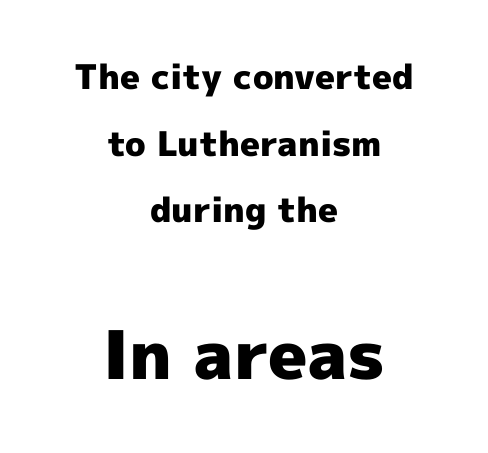
The image shows 67 px heavy sans-serif type, upright; set centered, loose line spacing (1.96x), normal letter spacing, not underlined; the second (bottom) block is 1.97x larger; a medium x-height.
